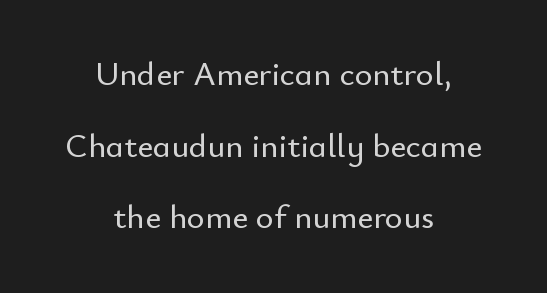
{"serif": "no", "italic": "no", "width": "normal", "stroke_contrast": "low", "x_height": "small", "monospaced": "no", "underline": "no", "align": "center", "line_spacing": "loose", "line_spacing_ratio": 2.11, "letter_spacing": "normal", "letter_spacing_em": 0.0, "glyph_px": 34}
